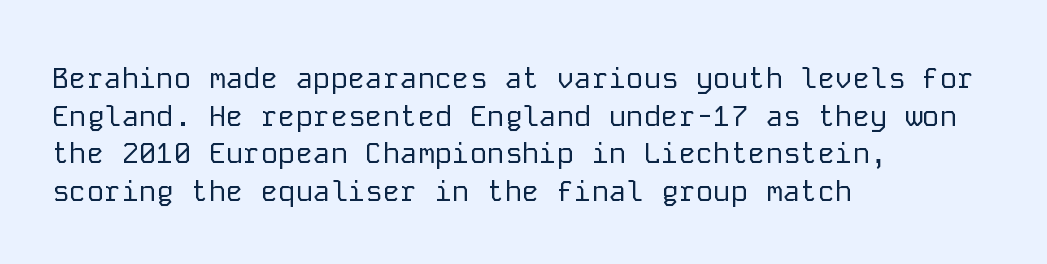
{"serif": "no", "italic": "no", "bold": "no", "weight": "regular", "width": "normal", "stroke_contrast": "low", "x_height": "medium", "monospaced": "yes", "underline": "no", "align": "left", "line_spacing": "normal", "line_spacing_ratio": 1.3, "letter_spacing": "normal", "letter_spacing_em": 0.0, "glyph_px": 29}
